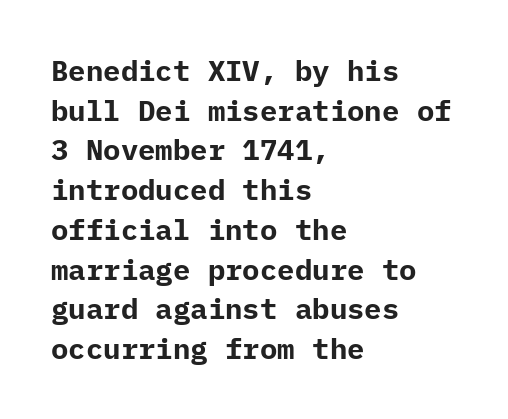
The rendering keeps characters at their native spacing. Caption: multi-line text, flush left, ragged right. When letters stand straight like this, we call the style roman or upright. Serifs: no, the terminals of the letterforms are clean. No word sits above an underline.
